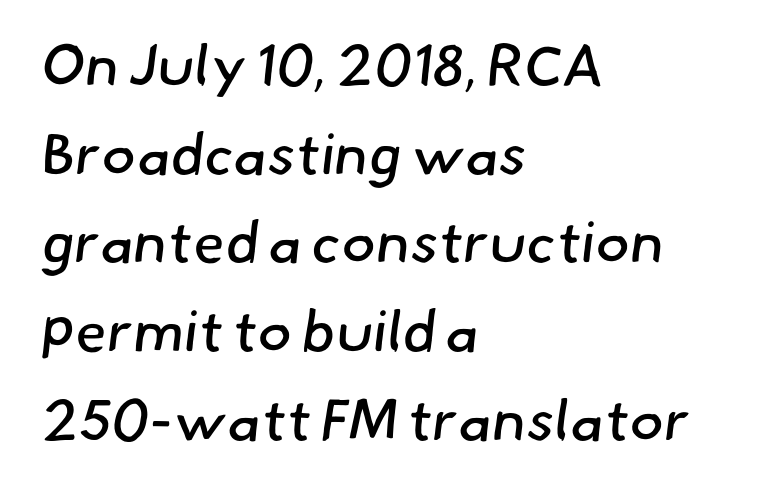
The image shows 58 px regular-weight sans-serif type; set left-aligned, normal line spacing (1.53x), normal letter spacing, not underlined; low stroke contrast and a small x-height.
